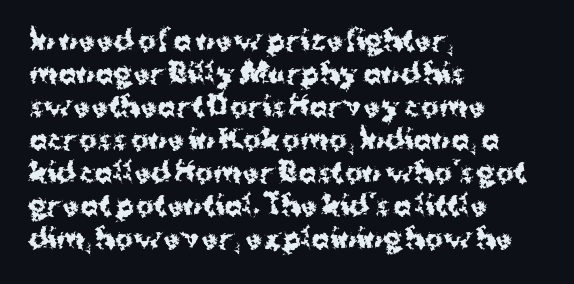
The image shows 27 px bold type, upright; set left-aligned, line spacing 1.22x, normal letter spacing, not underlined.
